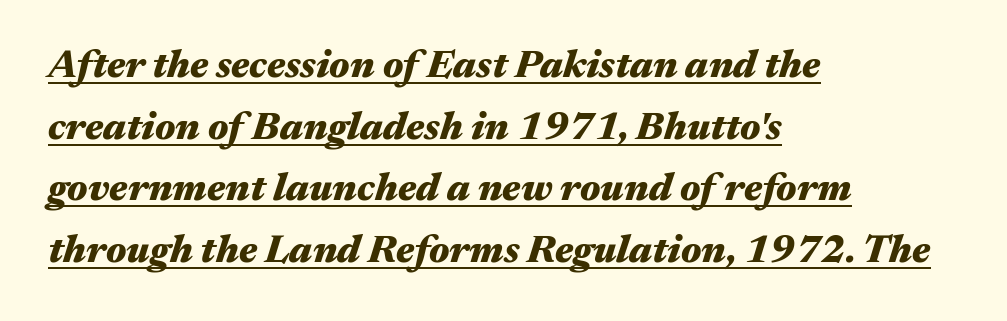
{"italic": "yes", "lean": "right", "slant_degrees": 17, "bold": "yes", "weight": "heavy", "width": "wide", "stroke_contrast": "medium", "x_height": "medium", "monospaced": "no", "underline": "yes", "align": "left", "line_spacing": "normal", "line_spacing_ratio": 1.58, "letter_spacing": "normal", "letter_spacing_em": 0.0, "glyph_px": 39}
